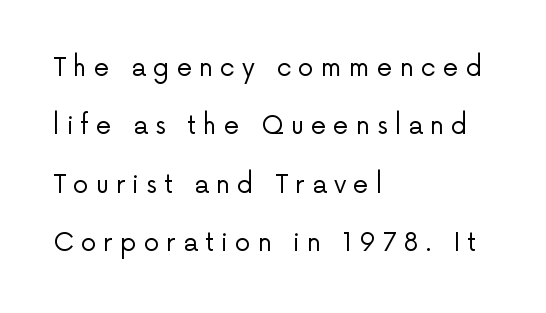
The image shows 25 px text type, upright; set left-aligned, loose line spacing (2.34x), unusually wide letter spacing (+0.28 em), not underlined.
